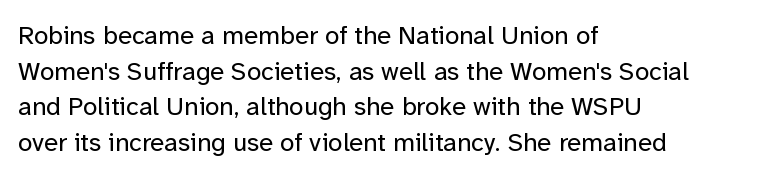
{"italic": "no", "bold": "no", "underline": "no", "align": "left", "line_spacing": "normal", "line_spacing_ratio": 1.37, "letter_spacing": "normal", "letter_spacing_em": 0.0, "glyph_px": 26}
